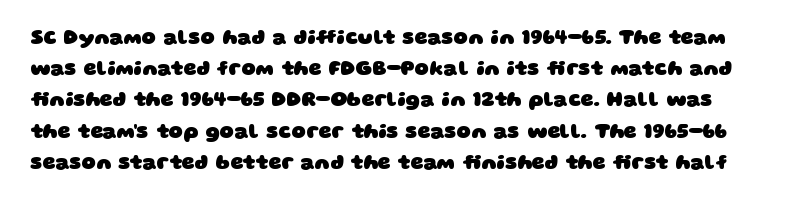
{"bold": "yes", "underline": "no", "line_spacing": "normal", "line_spacing_ratio": 1.56, "letter_spacing": "normal", "letter_spacing_em": 0.0, "glyph_px": 20}
